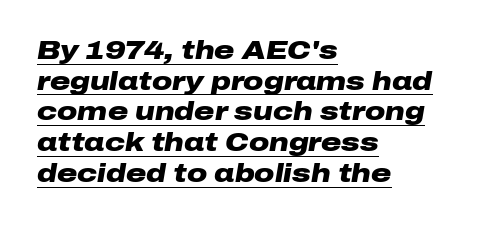
The image shows 25 px bold type, italic (leaning right); set left-aligned, line spacing 1.23x, normal letter spacing, underlined.
